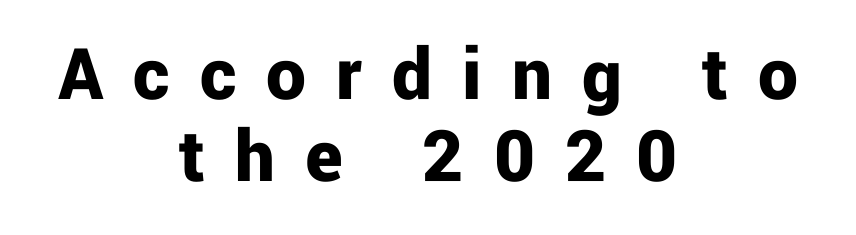
The image shows 79 px bold sans-serif type, upright; set centered, tight line spacing (1.04x), unusually wide letter spacing (+0.38 em), not underlined; low stroke contrast and a medium x-height.
